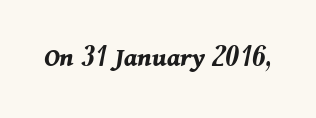
{"italic": "yes", "lean": "right", "slant_degrees": 11, "bold": "yes", "weight": "bold", "width": "normal", "stroke_contrast": "medium", "x_height": "medium", "monospaced": "no", "underline": "no", "letter_spacing": "normal", "letter_spacing_em": 0.0, "glyph_px": 29}
